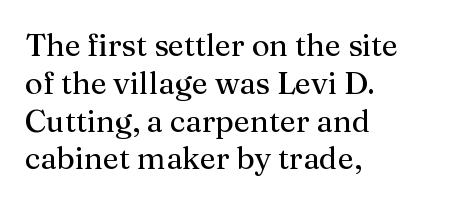
{"serif": "yes", "italic": "no", "bold": "no", "weight": "regular", "width": "normal", "stroke_contrast": "medium", "x_height": "medium", "monospaced": "no", "underline": "no", "align": "left", "line_spacing_ratio": 1.22, "letter_spacing": "normal", "letter_spacing_em": 0.0, "glyph_px": 31}
